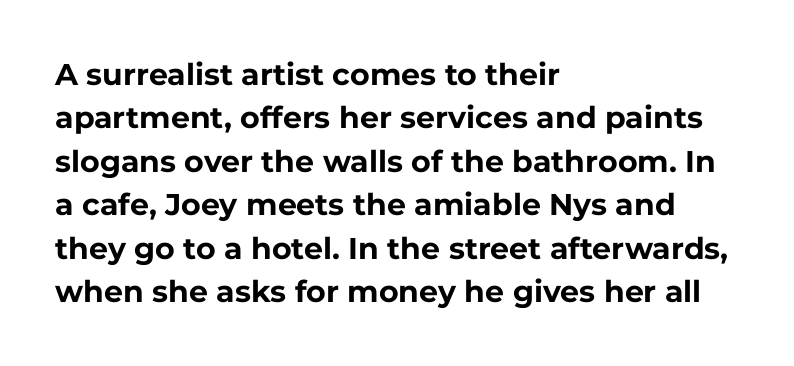
Words float on clear page, feet unadorned. Vertical strokes here are truly vertical. Typographic density is high because the face is bold. Spacing between characters is what you'd get straight out of the box. Every row of glyphs begins at an identical x-position on the left.
